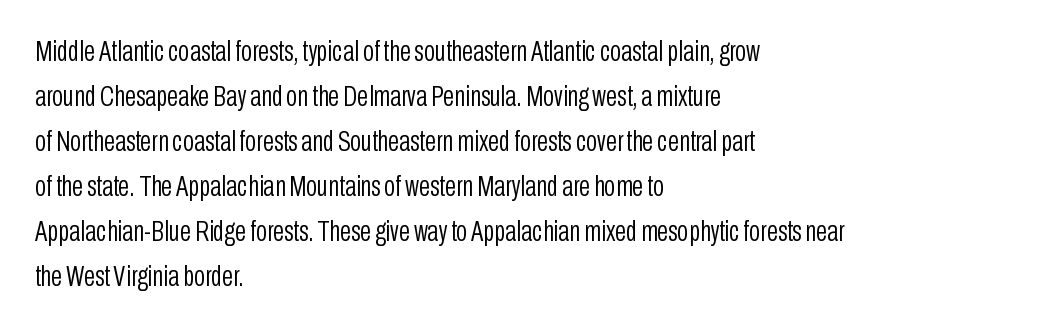
The image shows 29 px light, condensed sans-serif type, upright; set left-aligned, normal line spacing (1.55x), normal letter spacing, not underlined; low stroke contrast and a medium x-height.
